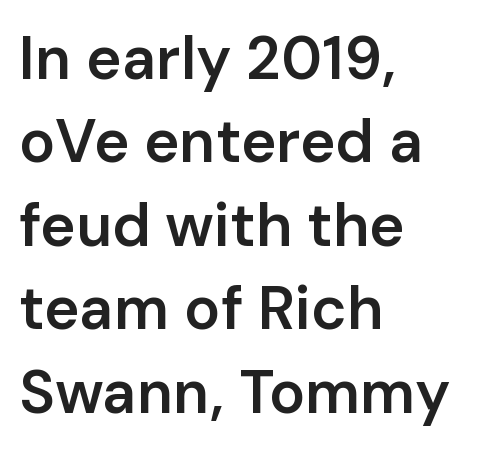
{"serif": "no", "italic": "no", "bold": "semi", "weight": "semibold", "width": "normal", "stroke_contrast": "low", "x_height": "medium", "monospaced": "no", "underline": "no", "align": "left", "line_spacing": "normal", "line_spacing_ratio": 1.39, "letter_spacing": "normal", "letter_spacing_em": 0.0, "glyph_px": 60}
